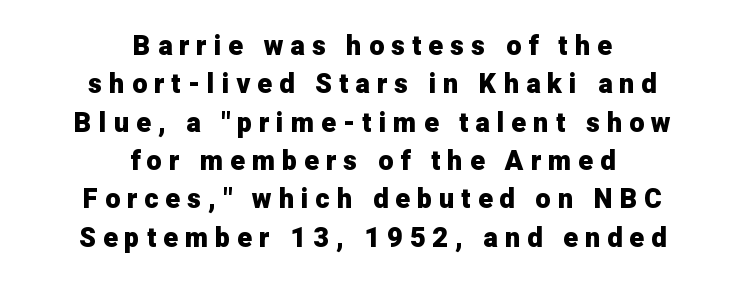
The image shows 27 px bold type, upright; set centered, normal line spacing (1.42x), unusually wide letter spacing (+0.26 em), not underlined.
